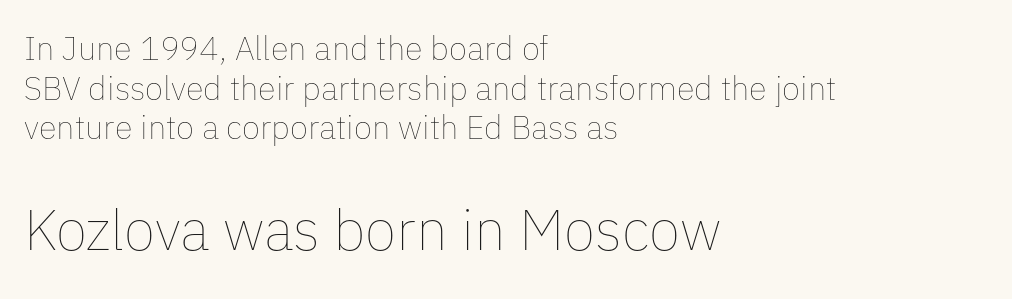
Q: Is the text bold? A: No.
Q: Is the text italic (slanted)? A: No, it is upright.
Q: Is the text underlined? A: No.
Q: How is the paragraph aligned? A: Left-aligned.
Q: Is the spacing between letters normal or unusually wide? A: Normal.
Q: Which block of text is set in a larger size, the first (top) or the second (bottom)? A: The second (bottom) one.
Q: Width (condensed, normal, or wide)? A: Normal.
Q: Stroke contrast? A: Low.
Q: x-height? A: Medium.
Q: Monospaced? A: No.
